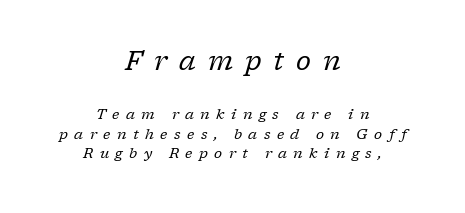
{"italic": "yes", "lean": "right", "slant_degrees": 17, "bold": "no", "underline": "no", "align": "center", "line_spacing": "normal", "line_spacing_ratio": 1.42, "letter_spacing": "wide", "letter_spacing_em": 0.46, "larger_block": "first", "size_ratio": 1.86, "glyph_px": 26}
